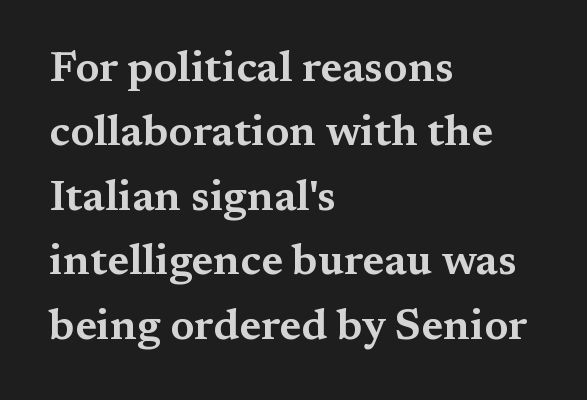
Horizontally, the lines are justified to the leading edge only. Interline gaps are of average width in this sample. The tracking reads as untouched default to a designer's eye. The specimen reads as upright at a glance. Check the space under the baseline: it is left empty.
